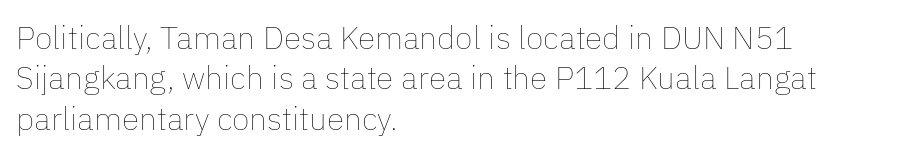
The image shows 32 px thin type, upright; set left-aligned, normal line spacing (1.26x), normal letter spacing, not underlined; low stroke contrast and a medium x-height.
